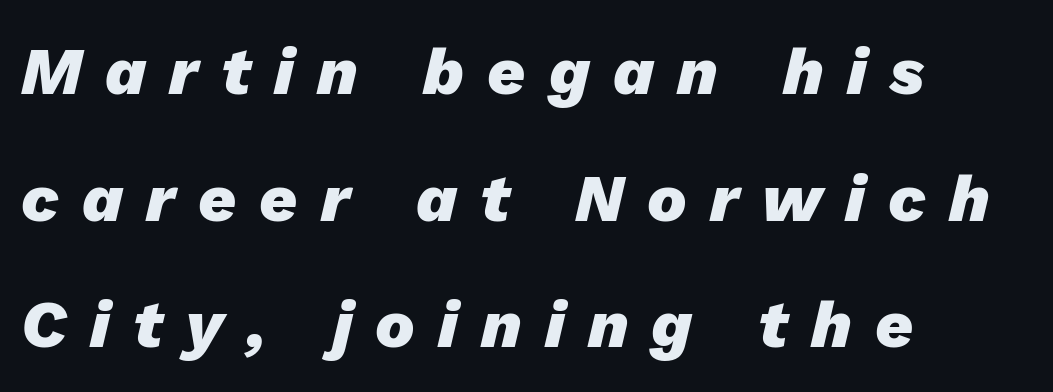
Q: Is the text bold? A: Yes.
Q: Is the text italic (slanted)? A: Yes, it leans right by about 13 degrees.
Q: Is the text underlined? A: No.
Q: How is the paragraph aligned? A: Left-aligned.
Q: Is the spacing between letters normal or unusually wide? A: Unusually wide.
Q: Is the spacing between lines tight, normal or loose? A: Loose.
Q: Width (condensed, normal, or wide)? A: Normal.
Q: Stroke contrast? A: Low.
Q: x-height? A: Medium.
Q: Monospaced? A: No.
